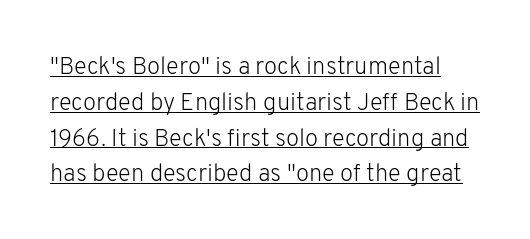
The image shows 24 px text type, upright; set normal line spacing (1.49x), normal letter spacing, underlined.
